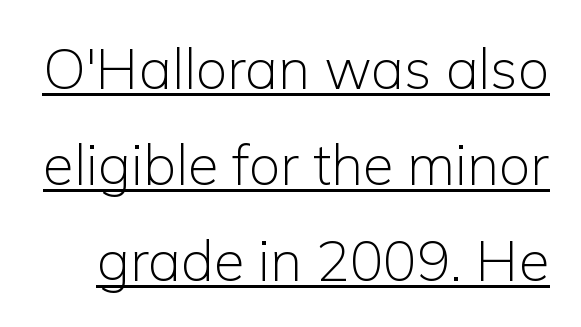
Underline: present. Weight: not bold — regular or lighter. Every character sits straight up, as roman type does. This rendering leaves character spacing at its baseline value. The typeface chosen for these lines omits serifs.
